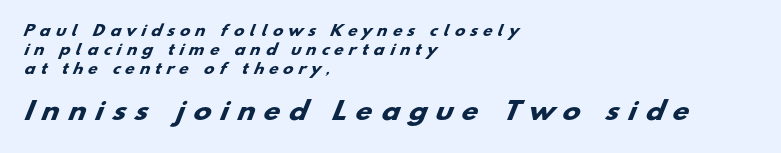
The image shows 24 px bold type; set left-aligned, normal line spacing (1.34x), unusually wide letter spacing (+0.4 em), not underlined; the second (bottom) block is 1.71x larger.
